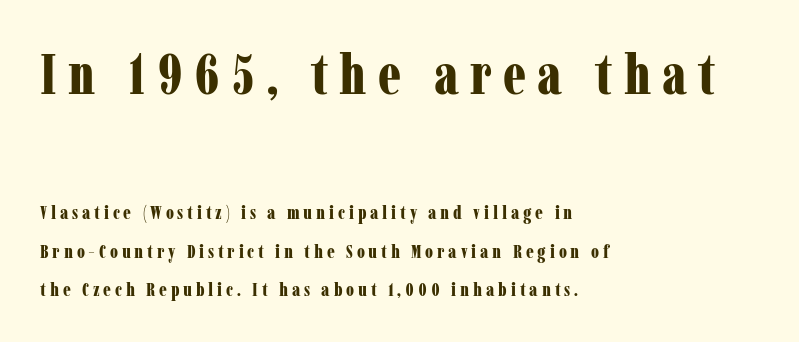
Q: Is the text bold? A: Yes.
Q: Is the text italic (slanted)? A: No, it is upright.
Q: Is the typeface a serif or a sans-serif typeface? A: Serif.
Q: Is the text underlined? A: No.
Q: How is the paragraph aligned? A: Left-aligned.
Q: Is the spacing between letters normal or unusually wide? A: Unusually wide.
Q: Is the spacing between lines tight, normal or loose? A: Loose.
Q: Which block of text is set in a larger size, the first (top) or the second (bottom)? A: The first (top) one.
Q: Width (condensed, normal, or wide)? A: Condensed.
Q: Stroke contrast? A: Low.
Q: x-height? A: Medium.
Q: Monospaced? A: No.
